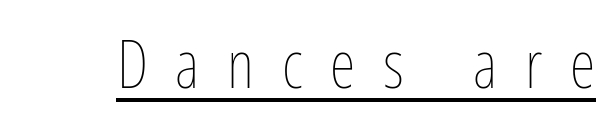
Q: Is the text bold? A: No.
Q: Is the text italic (slanted)? A: No, it is upright.
Q: Is the text underlined? A: Yes.
Q: Is the spacing between letters normal or unusually wide? A: Unusually wide.
Q: Width (condensed, normal, or wide)? A: Condensed.
Q: Stroke contrast? A: Low.
Q: x-height? A: Medium.
Q: Monospaced? A: No.
